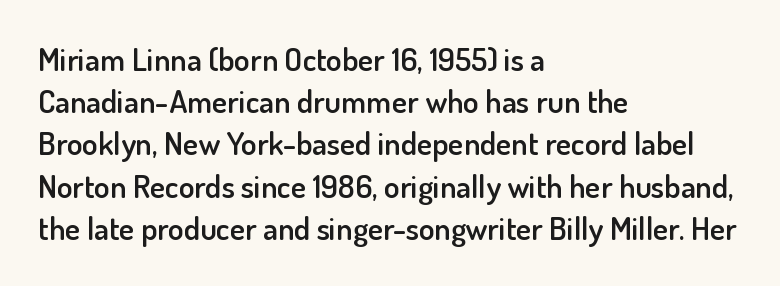
Q: Is the text bold? A: Semi-bold.
Q: Is the text italic (slanted)? A: No, it is upright.
Q: Is the typeface a serif or a sans-serif typeface? A: Sans-serif.
Q: Is the text underlined? A: No.
Q: How is the paragraph aligned? A: Left-aligned.
Q: Is the spacing between letters normal or unusually wide? A: Normal.
Q: Is the spacing between lines tight, normal or loose? A: Normal.
Q: Width (condensed, normal, or wide)? A: Normal.
Q: Stroke contrast? A: Low.
Q: x-height? A: Small.
Q: Monospaced? A: No.
